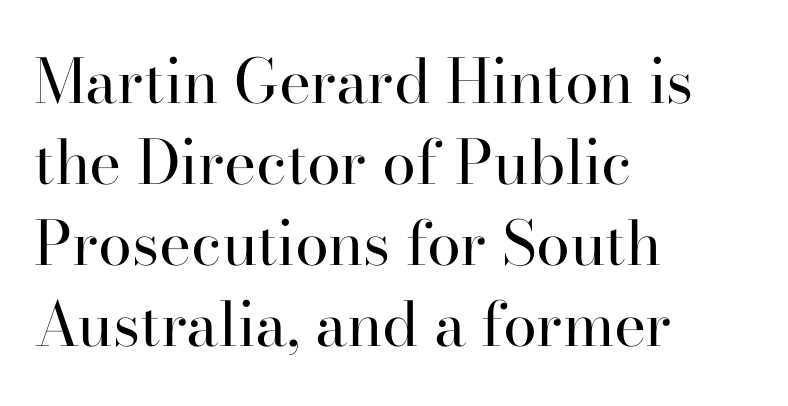
The image shows 61 px regular-weight serif type, upright; set left-aligned, normal line spacing (1.33x), normal letter spacing, not underlined; high stroke contrast and a small x-height.
